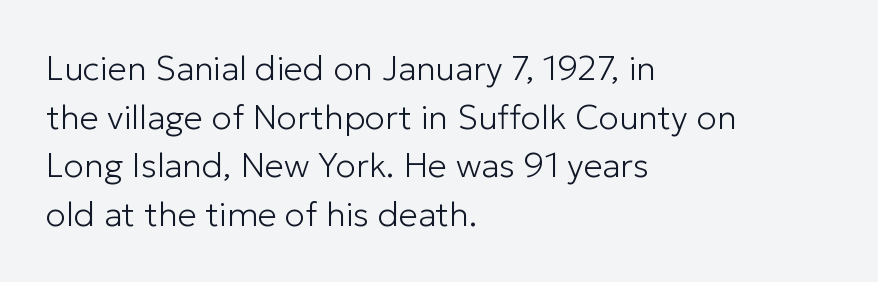
The image shows 34 px light sans-serif type, upright; set left-aligned, normal line spacing (1.43x), normal letter spacing, not underlined; low stroke contrast and a medium x-height.
